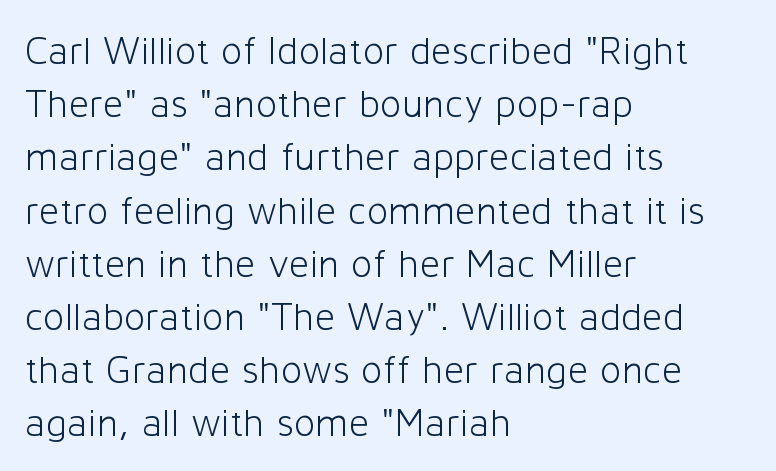
Q: Is the text bold? A: No.
Q: Is the text italic (slanted)? A: No, it is upright.
Q: Is the typeface a serif or a sans-serif typeface? A: Sans-serif.
Q: Is the text underlined? A: No.
Q: How is the paragraph aligned? A: Left-aligned.
Q: Is the spacing between letters normal or unusually wide? A: Normal.
Q: Is the spacing between lines tight, normal or loose? A: Normal.
Q: Width (condensed, normal, or wide)? A: Normal.
Q: Stroke contrast? A: Low.
Q: x-height? A: Medium.
Q: Monospaced? A: No.
